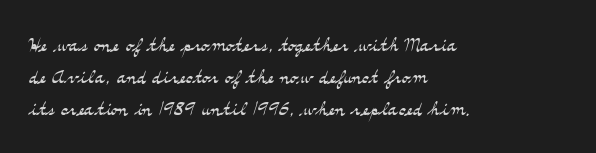
Q: Is the text bold? A: No.
Q: Is the text italic (slanted)? A: Yes.
Q: Is the text underlined? A: No.
Q: How is the paragraph aligned? A: Left-aligned.
Q: Is the spacing between letters normal or unusually wide? A: Normal.
